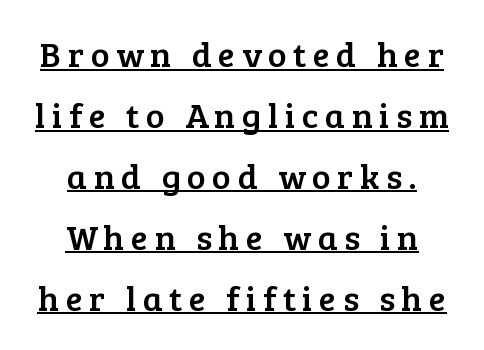
Is this a fixed-width face? No — the glyphs have proportional, varying widths. Neither beginnings nor endings align; midpoints do. These lines are composed in type with serifs. Underline: present. Posture: vertical.
